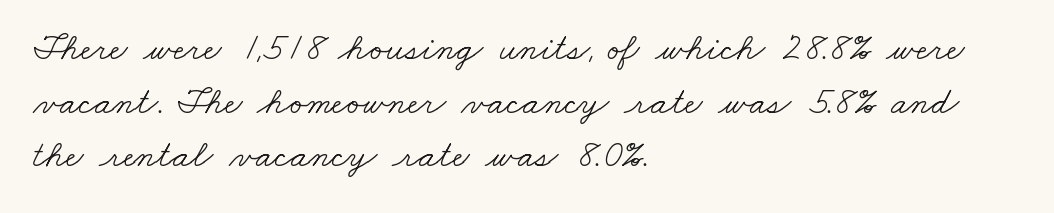
The image shows 38 px light, wide serif type; set left-aligned, normal line spacing (1.41x), normal letter spacing, not underlined; low stroke contrast and a small x-height.
